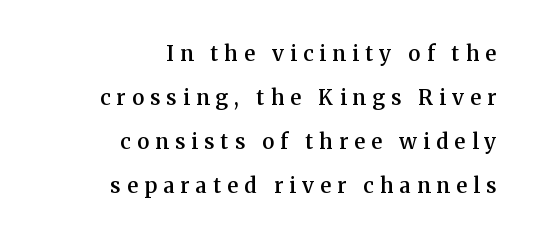
Q: Is the text bold? A: Semi-bold.
Q: Is the text italic (slanted)? A: No, it is upright.
Q: Is the text underlined? A: No.
Q: How is the paragraph aligned? A: Right-aligned.
Q: Is the spacing between letters normal or unusually wide? A: Unusually wide.
Q: Is the spacing between lines tight, normal or loose? A: Loose.
